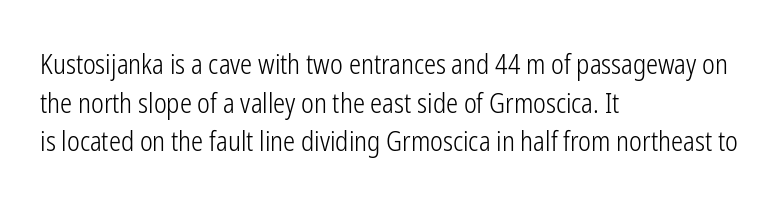
Stroke thickness stays within the range of a standard reading face or lighter. Notice how descenders clear the ascenders below comfortably — that's standard leading. There is no visible air inserted between adjacent glyphs. Casual observation: everything's shoved over to the left. The specimen omits any rule beneath the text block's lines. The letters stand straight up with perfectly vertical stems.
